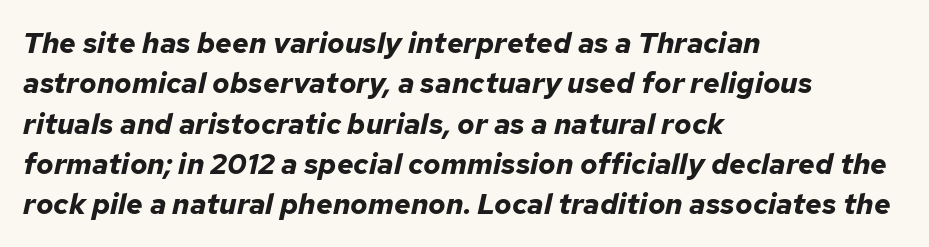
The image shows 29 px bold type, italic (leaning right); set left-aligned, normal line spacing (1.39x), normal letter spacing, not underlined; low stroke contrast and a medium x-height.
